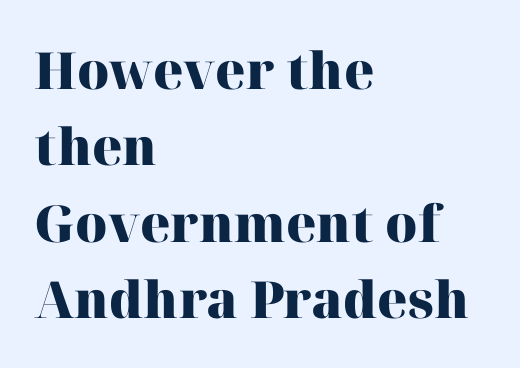
{"serif": "yes", "italic": "no", "bold": "yes", "weight": "heavy", "width": "normal", "stroke_contrast": "high", "x_height": "medium", "monospaced": "no", "underline": "no", "align": "left", "line_spacing": "normal", "line_spacing_ratio": 1.5, "letter_spacing": "normal", "letter_spacing_em": 0.0, "glyph_px": 51}
